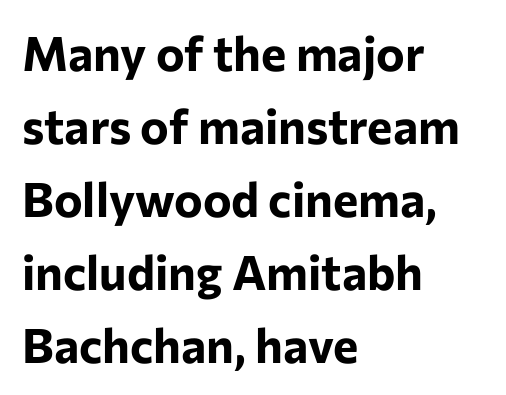
Think of a printed novel: that variable character pitch is what you see here. Rule under the text: the space is simply empty. The type is set solid horizontally, with unmodified tracking. Notice how thick the strokes are: this is what a full bold looks like.
